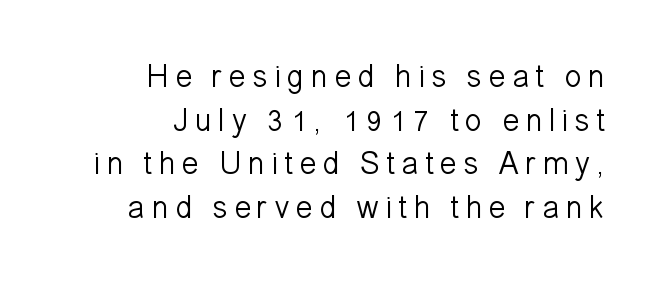
{"serif": "no", "italic": "no", "bold": "no", "weight": "light", "width": "normal", "stroke_contrast": "low", "x_height": "medium", "monospaced": "no", "underline": "no", "align": "right", "line_spacing": "normal", "line_spacing_ratio": 1.36, "glyph_px": 32}
